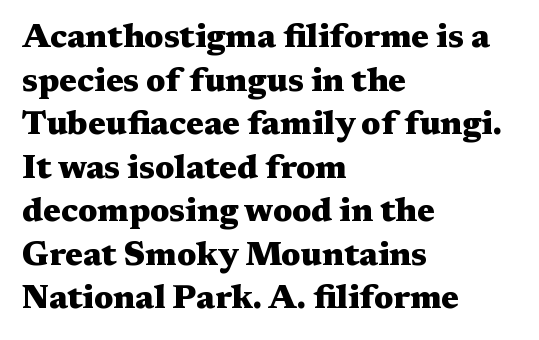
The image shows 33 px heavy, wide serif type, upright; set left-aligned, normal line spacing (1.32x), normal letter spacing, not underlined; medium stroke contrast and a medium x-height.
